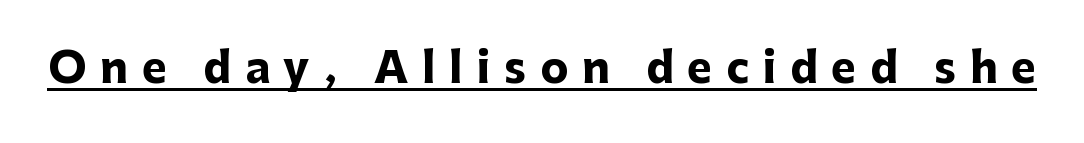
The lettering holds an erect, upright posture throughout. Bold? Absolutely — the strokes are thick and heavy. Varying glyph widths throughout — classic text-font behaviour. The letters carry no serifs — their stems end cleanly without finishing strokes. The face used here is rendered with a markedly widened letterfit.
